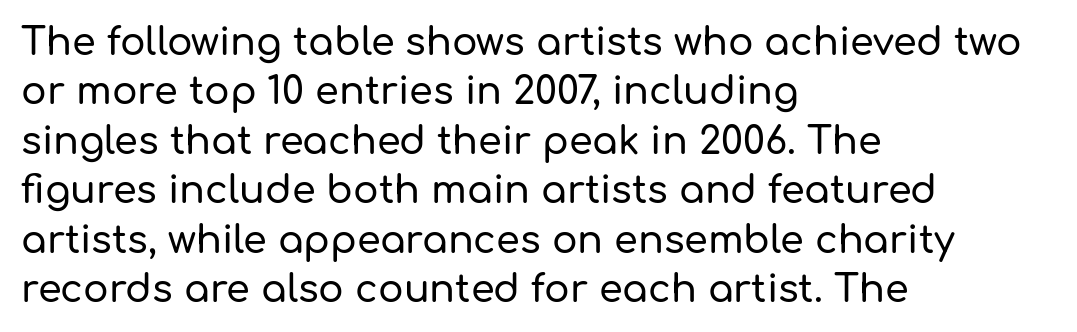
The image shows 38 px sans-serif type, upright; set left-aligned, normal line spacing (1.3x), normal letter spacing, not underlined; low stroke contrast and a medium x-height.
